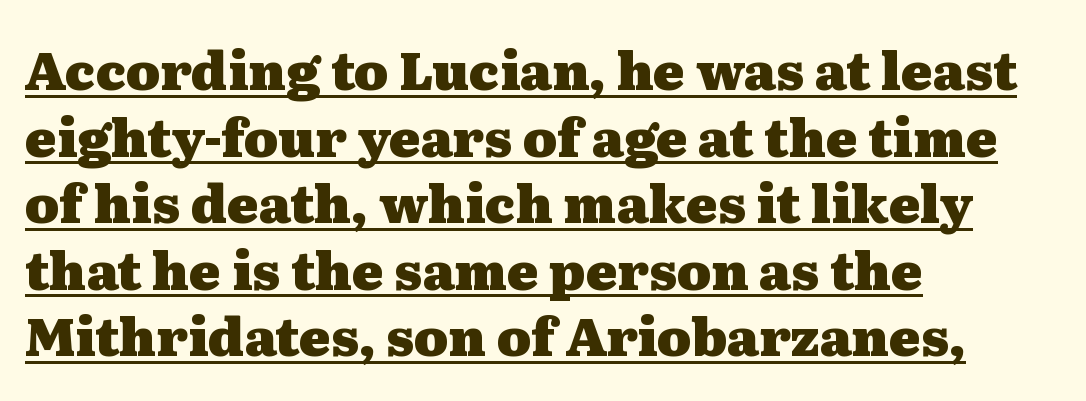
{"serif": "yes", "italic": "no", "bold": "yes", "weight": "heavy", "width": "wide", "stroke_contrast": "medium", "x_height": "medium", "monospaced": "no", "underline": "yes", "align": "left", "line_spacing": "normal", "line_spacing_ratio": 1.28, "letter_spacing": "normal", "letter_spacing_em": 0.0, "glyph_px": 52}
